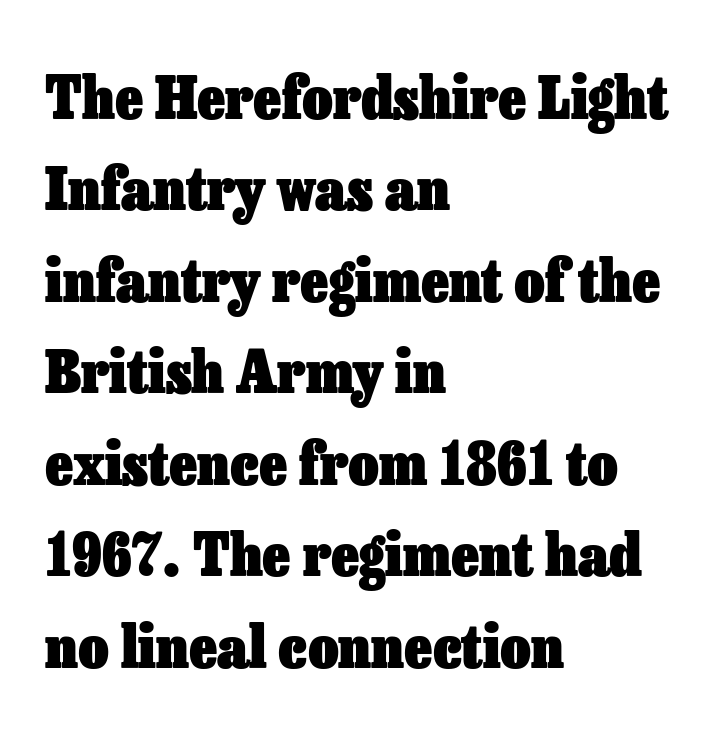
Does the copy run flush right? No — it runs flush left. What's the leading like? Ordinary, nothing unusual. The gaps between neighbouring characters are ordinary and unremarkable. The face used here has the dense, thick strokes of a bold. The area under the type is left untouched.
